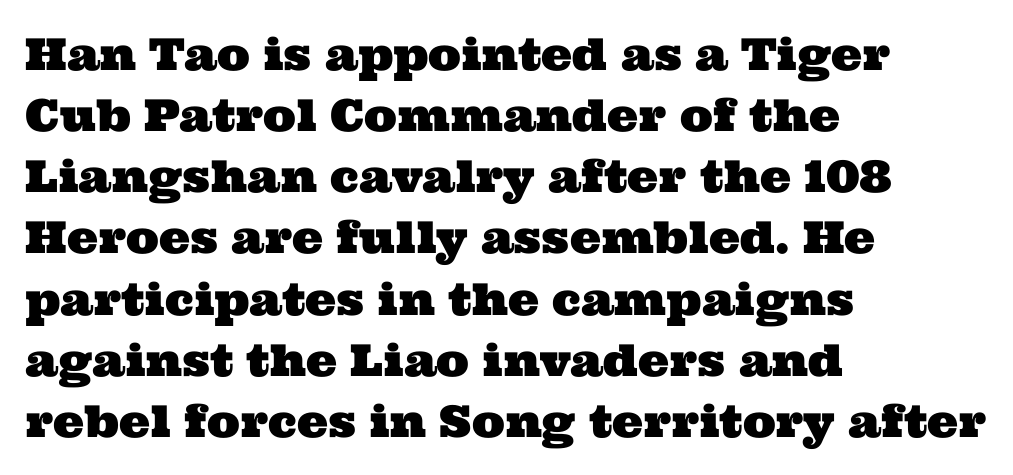
Q: Is the typeface a serif or a sans-serif typeface? A: Serif.
Q: Is the text underlined? A: No.
Q: How is the paragraph aligned? A: Left-aligned.
Q: Is the spacing between letters normal or unusually wide? A: Normal.
Q: Is the spacing between lines tight, normal or loose? A: Normal.
Q: Width (condensed, normal, or wide)? A: Wide.
Q: Stroke contrast? A: Medium.
Q: x-height? A: Medium.
Q: Monospaced? A: No.
